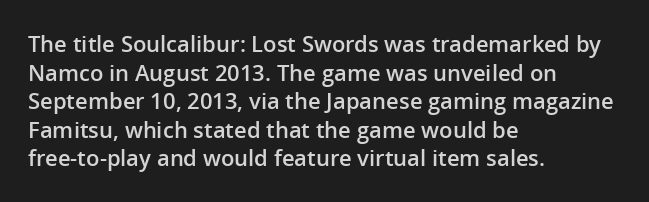
Between one letter and the next there's only the usual sliver of space. Firm but not heavy-handed strokes: this text is semibold. No italicization has been applied; the sample stays upright. Each line starts at the same left margin while the right side varies. Notice how descenders clear the ascenders below comfortably — that's standard leading.
